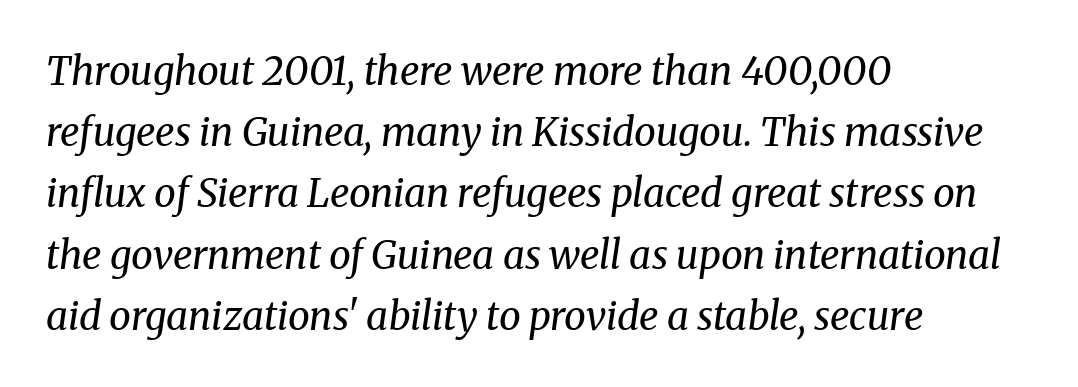
The passage shown stacks its lines at a standard gap. The string is rendered with underlining switched off. Counters stay open thanks to moderate or lighter strokes. All the whitespace from short lines collects on the right. The line texture is even and compact thanks to regular tracking.
